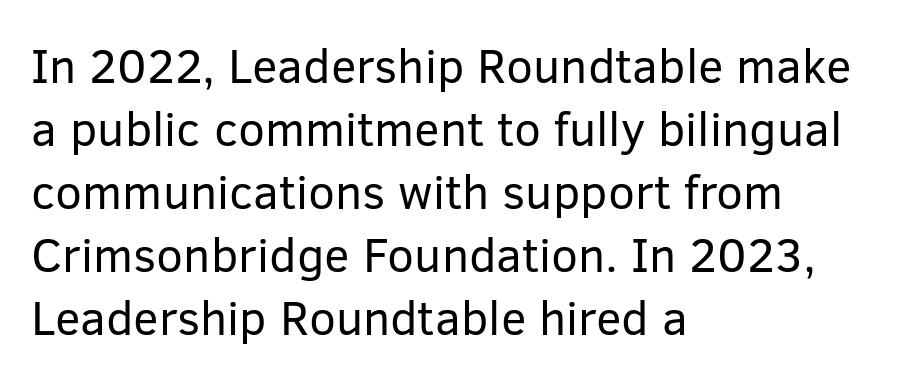
{"serif": "no", "italic": "no", "bold": "no", "weight": "regular", "width": "normal", "stroke_contrast": "low", "x_height": "medium", "monospaced": "no", "underline": "no", "align": "left", "line_spacing": "normal", "line_spacing_ratio": 1.31, "letter_spacing": "normal", "letter_spacing_em": 0.0, "glyph_px": 48}
